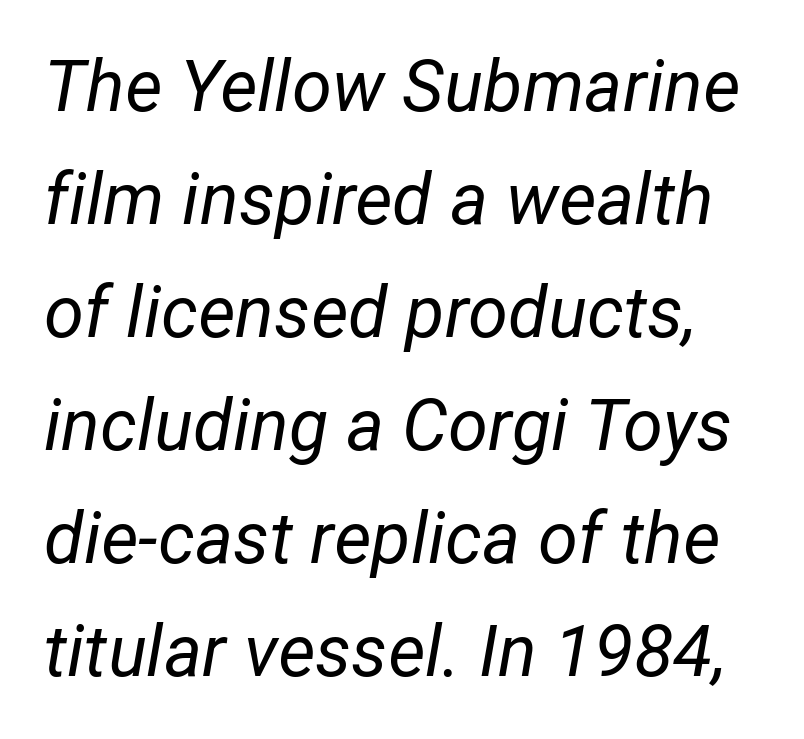
Q: Is the text bold? A: No.
Q: Is the text italic (slanted)? A: Yes, it leans right by about 12 degrees.
Q: Is the text underlined? A: No.
Q: Is the spacing between letters normal or unusually wide? A: Normal.
Q: Is the spacing between lines tight, normal or loose? A: Normal.
Q: Width (condensed, normal, or wide)? A: Normal.
Q: Stroke contrast? A: Low.
Q: x-height? A: Medium.
Q: Monospaced? A: No.
